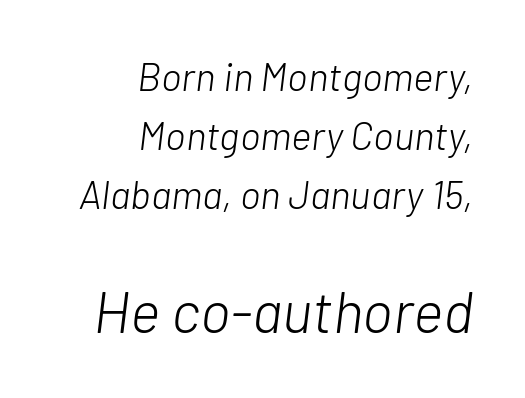
Q: Is the text bold? A: No.
Q: Is the text italic (slanted)? A: Yes, it leans right by about 7 degrees.
Q: Is the text underlined? A: No.
Q: How is the paragraph aligned? A: Right-aligned.
Q: Is the spacing between letters normal or unusually wide? A: Normal.
Q: Is the spacing between lines tight, normal or loose? A: Normal.
Q: Which block of text is set in a larger size, the first (top) or the second (bottom)? A: The second (bottom) one.
Q: Width (condensed, normal, or wide)? A: Normal.
Q: Stroke contrast? A: Low.
Q: x-height? A: Medium.
Q: Monospaced? A: No.
